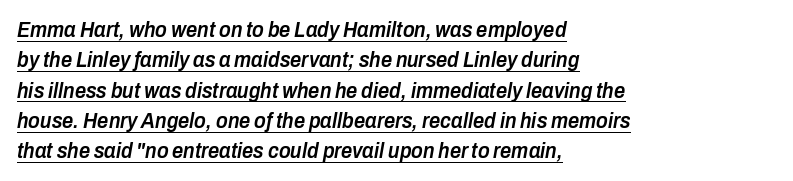
The image shows 22 px text type, italic (leaning right); set left-aligned, normal line spacing (1.38x), normal letter spacing, underlined.
